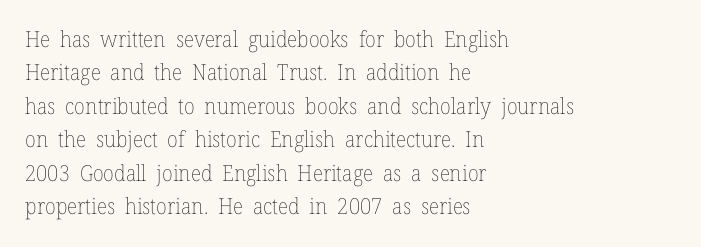
The image shows 22 px text type, upright; set left-aligned, normal line spacing (1.52x), normal letter spacing, not underlined.
